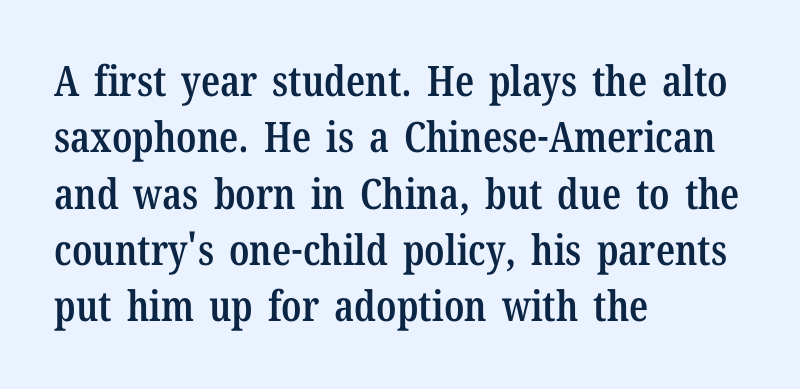
Q: Is the text bold? A: Semi-bold.
Q: Is the text italic (slanted)? A: No, it is upright.
Q: Is the typeface a serif or a sans-serif typeface? A: Serif.
Q: Is the text underlined? A: No.
Q: How is the paragraph aligned? A: Left-aligned.
Q: Is the spacing between letters normal or unusually wide? A: Normal.
Q: Is the spacing between lines tight, normal or loose? A: Normal.
Q: Width (condensed, normal, or wide)? A: Condensed.
Q: Stroke contrast? A: Low.
Q: x-height? A: Medium.
Q: Monospaced? A: No.
